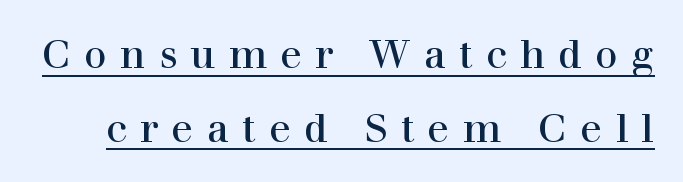
{"serif": "yes", "italic": "no", "bold": "no", "weight": "regular", "width": "normal", "stroke_contrast": "high", "x_height": "medium", "monospaced": "no", "underline": "yes", "line_spacing_ratio": 1.84, "letter_spacing": "wide", "letter_spacing_em": 0.33, "glyph_px": 40}
